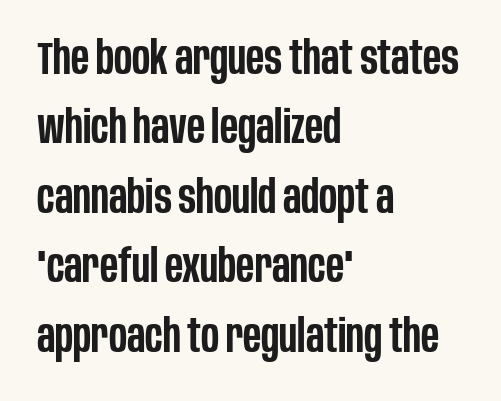
Is this a sans? Yes — the strokes have no serifs. Slightly chunky letters — semibold, I'd say, not full bold. Horizontally, the lines are justified to the leading edge only. Italic? Not at all — the glyphs are vertical.
